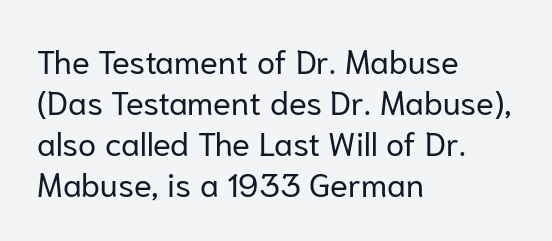
{"serif": "no", "italic": "no", "bold": "no", "weight": "regular", "width": "normal", "stroke_contrast": "low", "x_height": "medium", "monospaced": "no", "underline": "no", "align": "left", "line_spacing_ratio": 1.24, "letter_spacing": "normal", "letter_spacing_em": 0.0, "glyph_px": 33}
